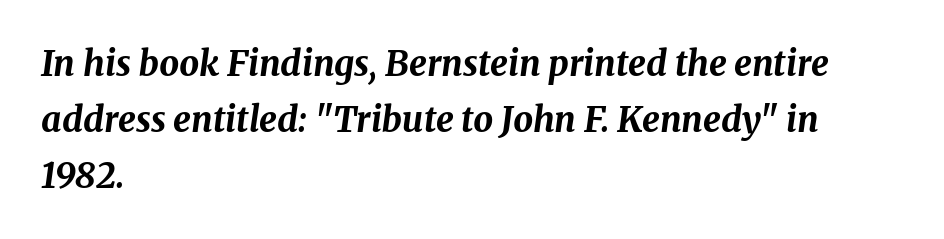
The image shows 35 px bold type, italic (leaning right); set left-aligned, normal line spacing (1.6x), normal letter spacing, not underlined; medium stroke contrast and a medium x-height.
